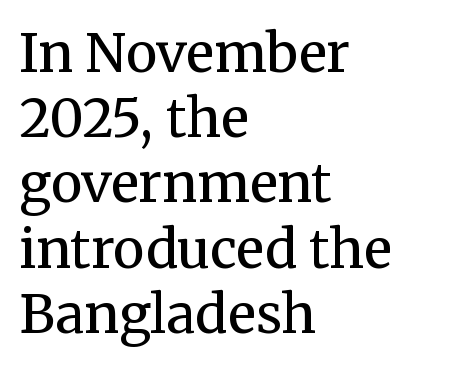
{"serif": "yes", "italic": "no", "bold": "no", "weight": "regular", "width": "normal", "stroke_contrast": "medium", "x_height": "medium", "monospaced": "no", "underline": "no", "align": "left", "line_spacing_ratio": 1.23, "letter_spacing": "normal", "letter_spacing_em": 0.0, "glyph_px": 53}
